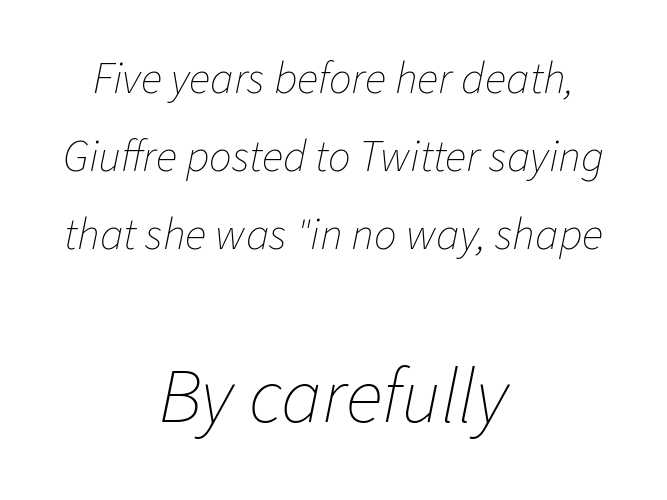
The image shows 78 px thin type, italic (leaning right); set centered, line spacing 1.73x, normal letter spacing, not underlined; the second (bottom) block is 1.73x larger; low stroke contrast and a medium x-height.
